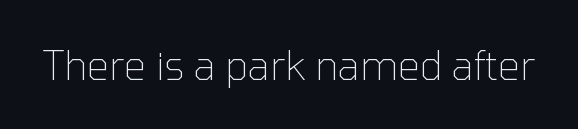
Stroke mass is kept to a normal reading level or below. Short note: letters normally spaced. Nobody drew a line under any word here. Ascenders rise straight up at ninety degrees. Are there feet on the stems? There aren't — it's a sans.
